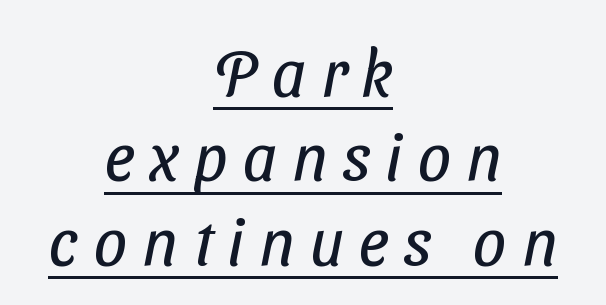
Are there feet on the stems? There aren't — it's a sans. Does the copy run flush right? No — it is centered line by line. Tracking value appears strongly positive — letters spread wide. These glyphs show unthickened strokes, regular width or finer.
